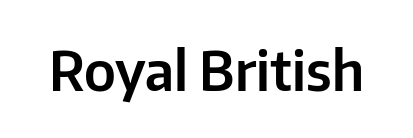
Q: Is the text italic (slanted)? A: No, it is upright.
Q: Is the typeface a serif or a sans-serif typeface? A: Sans-serif.
Q: Is the text underlined? A: No.
Q: Is the spacing between letters normal or unusually wide? A: Normal.
Q: Width (condensed, normal, or wide)? A: Normal.
Q: Stroke contrast? A: Low.
Q: x-height? A: Medium.
Q: Monospaced? A: No.
